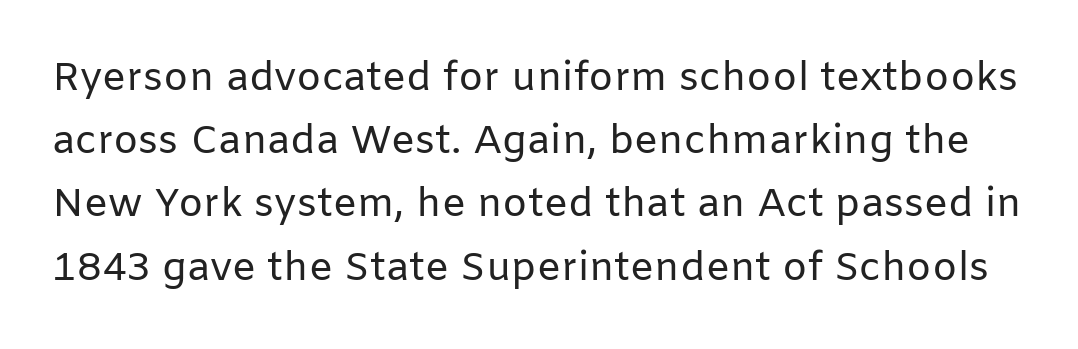
{"serif": "no", "italic": "no", "bold": "no", "weight": "regular", "width": "normal", "stroke_contrast": "low", "x_height": "medium", "monospaced": "no", "underline": "no", "line_spacing": "normal", "line_spacing_ratio": 1.58, "letter_spacing": "normal", "letter_spacing_em": 0.0, "glyph_px": 40}
